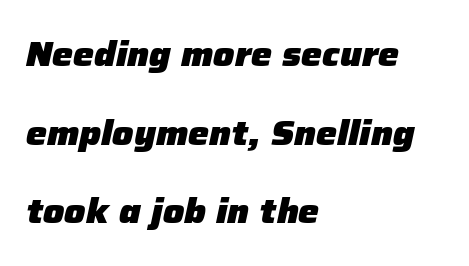
{"italic": "yes", "lean": "right", "slant_degrees": 12, "bold": "yes", "weight": "heavy", "width": "normal", "stroke_contrast": "low", "x_height": "medium", "monospaced": "no", "underline": "no", "align": "left", "line_spacing": "loose", "line_spacing_ratio": 2.25, "letter_spacing": "normal", "letter_spacing_em": 0.0, "glyph_px": 35}
